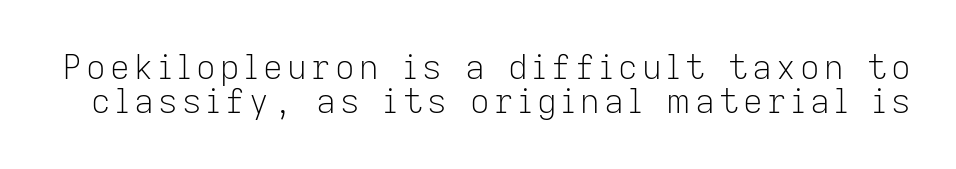
Q: Is the text bold? A: No.
Q: Is the text italic (slanted)? A: No, it is upright.
Q: Is the typeface a serif or a sans-serif typeface? A: Sans-serif.
Q: Is the text underlined? A: No.
Q: Is the spacing between lines tight, normal or loose? A: Tight.
Q: Width (condensed, normal, or wide)? A: Normal.
Q: Stroke contrast? A: Low.
Q: x-height? A: Medium.
Q: Monospaced? A: No.
